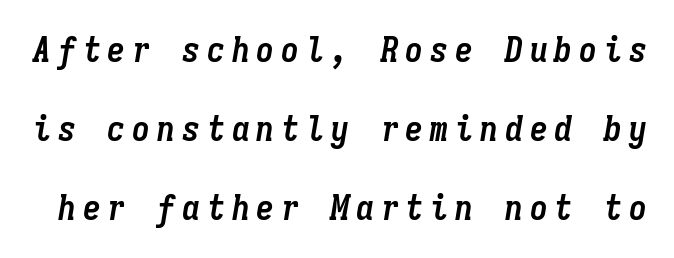
Heft: maximum for text — a bold. Underlining? Definitely not there. Think of a typewriter: that constant character pitch is what you see here. Line spacing here is loose. Italic: yes, the glyphs are oblique.
